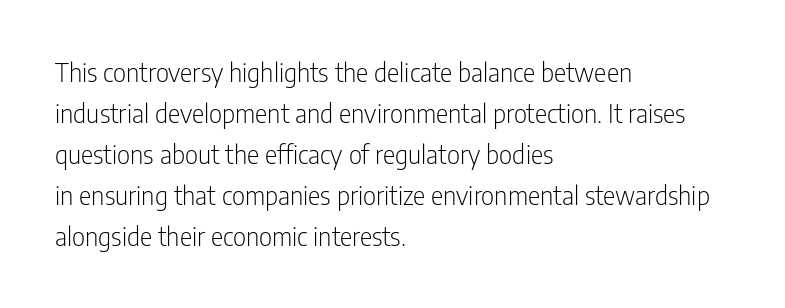
The words here are not underlined. Unbolded letterforms with no extra heft. Quick note: interline space is typical. These lines stack with their left ends in a neat column. Ordinary non-slanted type is in use. Here the glyphs are tracked normally, forming tight word shapes.
